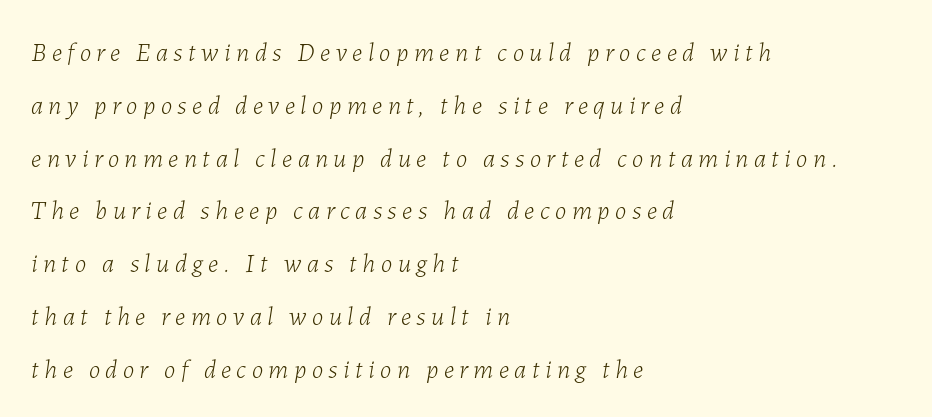
Q: Is the text bold? A: No.
Q: Is the text italic (slanted)? A: Yes, it leans right by about 7 degrees.
Q: Is the text underlined? A: No.
Q: How is the paragraph aligned? A: Left-aligned.
Q: Is the spacing between letters normal or unusually wide? A: Unusually wide.
Q: Is the spacing between lines tight, normal or loose? A: Loose.
